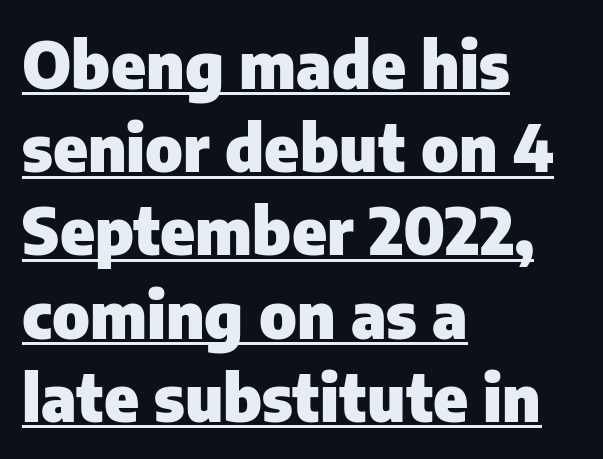
Q: Is the text bold? A: Yes.
Q: Is the text italic (slanted)? A: No, it is upright.
Q: Is the typeface a serif or a sans-serif typeface? A: Sans-serif.
Q: Is the text underlined? A: Yes.
Q: How is the paragraph aligned? A: Left-aligned.
Q: Is the spacing between letters normal or unusually wide? A: Normal.
Q: Is the spacing between lines tight, normal or loose? A: Normal.
Q: Width (condensed, normal, or wide)? A: Normal.
Q: Stroke contrast? A: Low.
Q: x-height? A: Medium.
Q: Monospaced? A: No.
